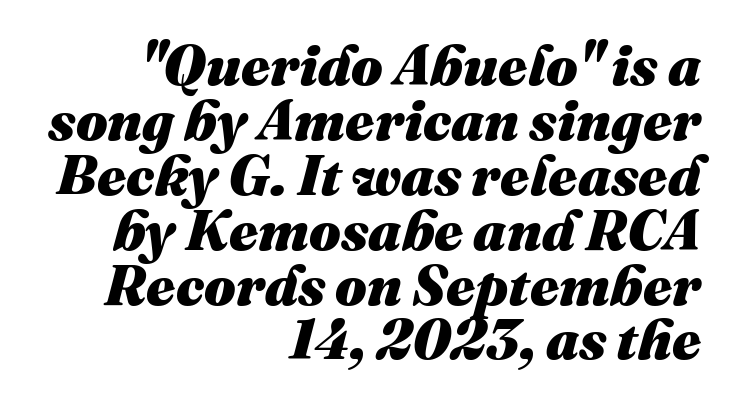
The image shows 56 px heavy type, italic (leaning right); set right-aligned, tight line spacing (0.98x), normal letter spacing, not underlined; medium stroke contrast and a medium x-height.
